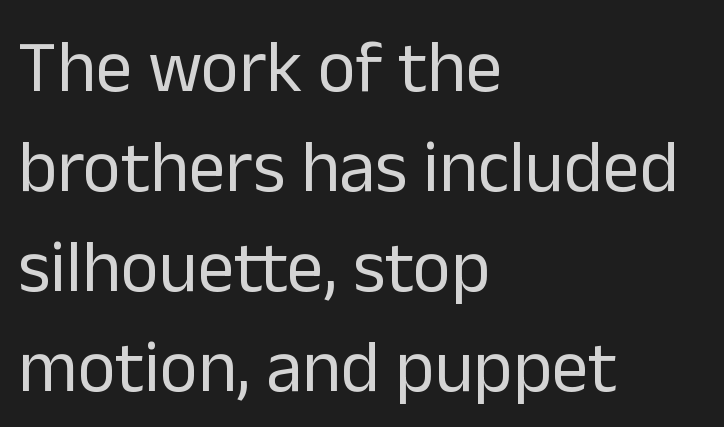
Q: Is the text bold? A: No.
Q: Is the text italic (slanted)? A: No, it is upright.
Q: Is the typeface a serif or a sans-serif typeface? A: Sans-serif.
Q: Is the text underlined? A: No.
Q: How is the paragraph aligned? A: Left-aligned.
Q: Is the spacing between letters normal or unusually wide? A: Normal.
Q: Is the spacing between lines tight, normal or loose? A: Normal.
Q: Width (condensed, normal, or wide)? A: Normal.
Q: Stroke contrast? A: Low.
Q: x-height? A: Medium.
Q: Monospaced? A: No.
